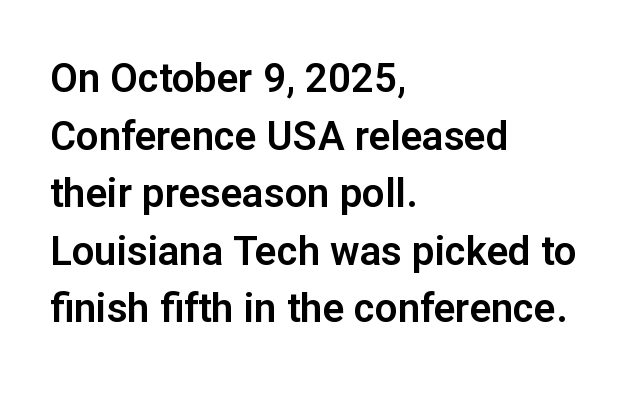
Q: Is the text italic (slanted)? A: No, it is upright.
Q: Is the typeface a serif or a sans-serif typeface? A: Sans-serif.
Q: Is the text underlined? A: No.
Q: How is the paragraph aligned? A: Left-aligned.
Q: Is the spacing between letters normal or unusually wide? A: Normal.
Q: Is the spacing between lines tight, normal or loose? A: Normal.
Q: Width (condensed, normal, or wide)? A: Normal.
Q: Stroke contrast? A: Low.
Q: x-height? A: Medium.
Q: Monospaced? A: No.
